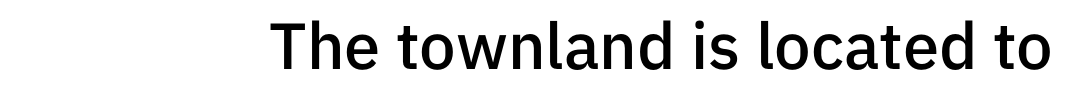
Heft: intermediate — a semibold. Upright lettering throughout. The passage shown is typed in a proportional face where columns would drift. The horizontal fit of the characters is conventional and even. Honestly, there is no underline to notice here at all. Unlike a traditional serif, this face leaves its strokes unadorned.
